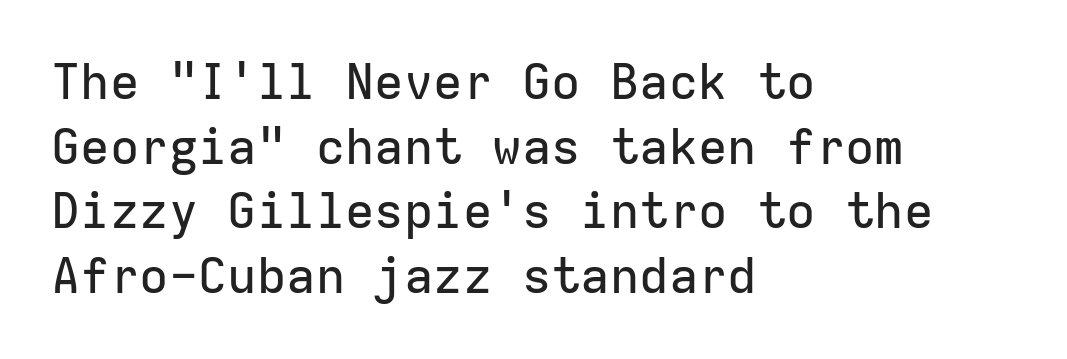
The image shows 49 px sans-serif type, upright, monospaced; set left-aligned, normal line spacing (1.32x), normal letter spacing, not underlined; low stroke contrast and a medium x-height.
